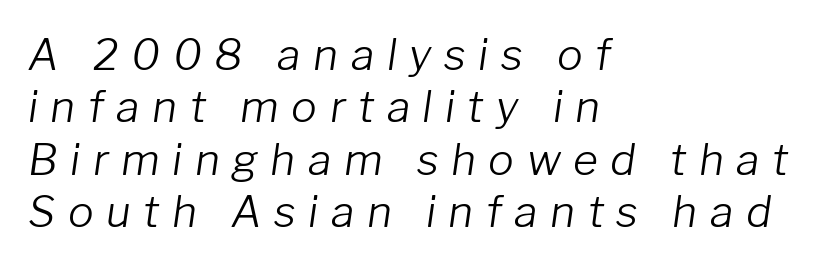
Students, note that the glyphs here are deliberately spaced far apart. Would a proofreader flag this as italicized? Yes. The space directly below the letters is spotless. Here the designer chose a conventional face with non-uniform glyph widths. The cut favours lightness, reaching ordinary text weight at its darkest.
